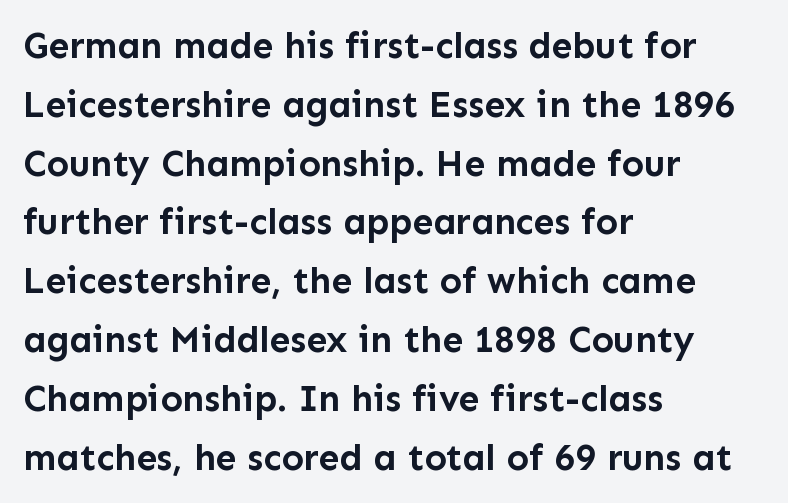
{"serif": "no", "italic": "no", "bold": "yes", "weight": "semibold", "width": "normal", "stroke_contrast": "low", "x_height": "medium", "monospaced": "no", "underline": "no", "align": "left", "line_spacing": "normal", "line_spacing_ratio": 1.59, "letter_spacing": "normal", "letter_spacing_em": 0.0, "glyph_px": 37}
